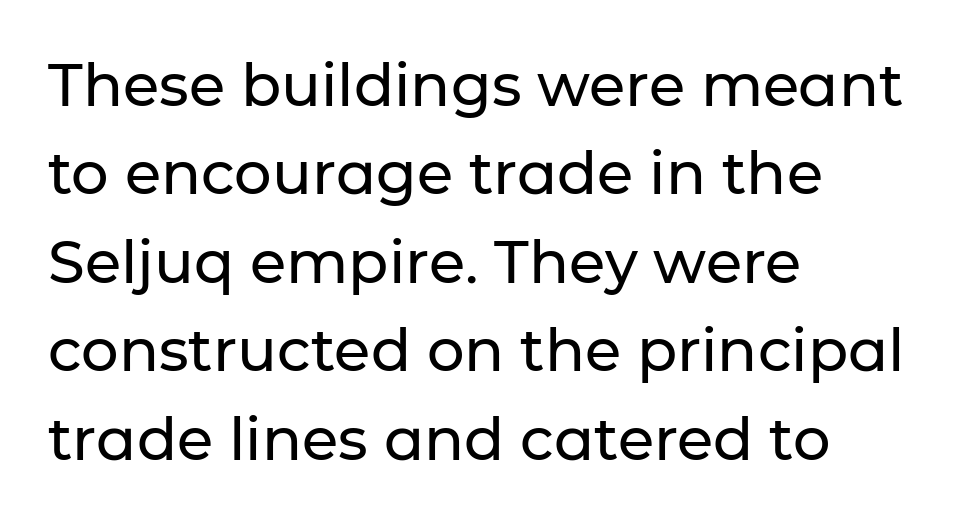
Only glyphs here, with clear space below each row. Character widths vary here, with narrow letters taking less room than wide ones. Teacher's note: observe the even left margin — that is flush-left alignment. The rows are spaced the way most documents space them. Style check: upright.
